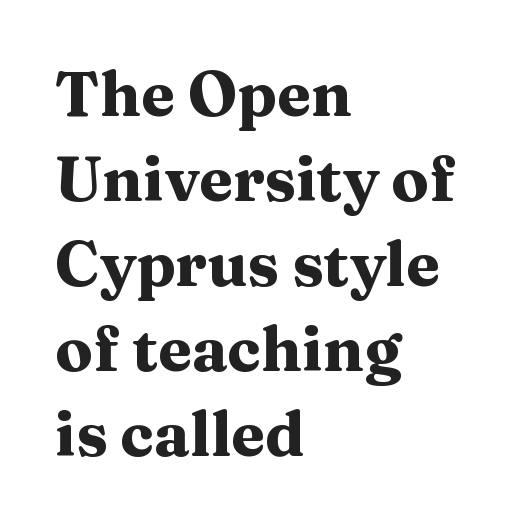
{"serif": "yes", "italic": "no", "bold": "yes", "weight": "heavy", "width": "wide", "stroke_contrast": "medium", "x_height": "medium", "monospaced": "no", "underline": "no", "align": "left", "line_spacing": "normal", "line_spacing_ratio": 1.37, "letter_spacing": "normal", "letter_spacing_em": 0.0, "glyph_px": 62}
